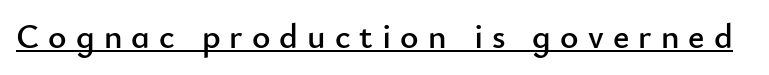
{"serif": "no", "italic": "no", "width": "normal", "stroke_contrast": "low", "x_height": "small", "monospaced": "no", "underline": "yes", "letter_spacing": "wide", "letter_spacing_em": 0.26, "glyph_px": 35}
